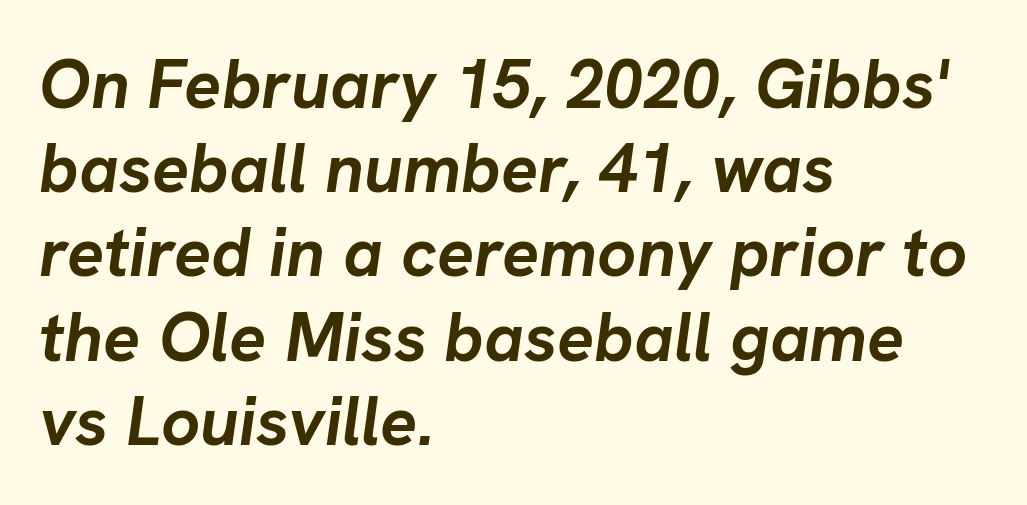
Unmarked baselines from the first word to the last. Leftover space on each line is placed entirely after the last word. The strokes are fattened all the way to bold. This sample has the flowing, uneven cadence of proportional lettering. Rendered with sloped, italic letterforms. The face used here is rendered with its standard letterfit.
